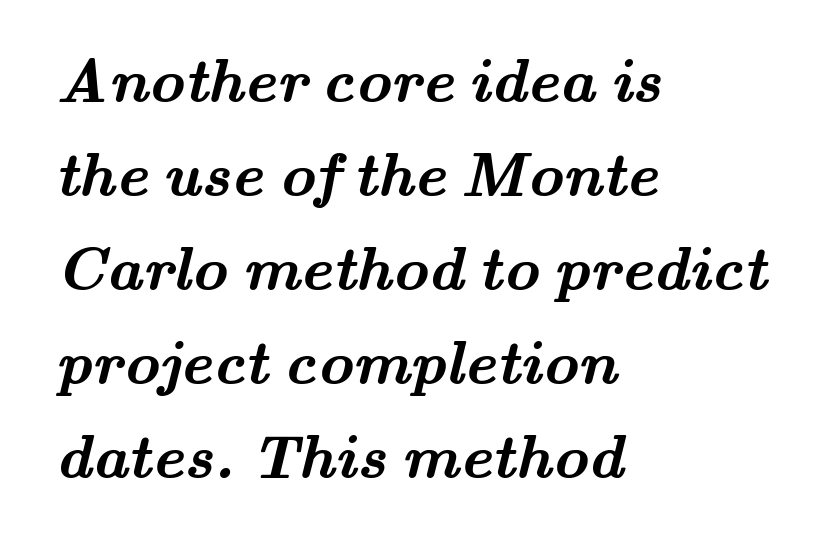
Looks like regular typesetting: each glyph gets only the width it needs. In terms of weight, the rendering is a true, heavy bold. Evenly set lines give the paragraph a standard silhouette. Words appear dense and cohesive because spacing is normal. Typeset ragged right — the left edge is the straight one. To sum up the face: it has serifs.
